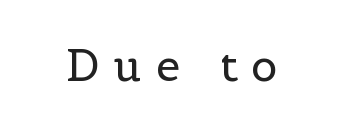
The image shows 44 px regular-weight serif type, upright; set unusually wide letter spacing (+0.31 em), not underlined; a medium x-height.
